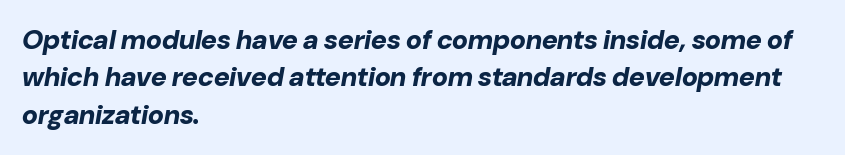
The image shows 27 px bold type, italic (leaning right); set left-aligned, normal line spacing (1.38x), normal letter spacing, not underlined.
